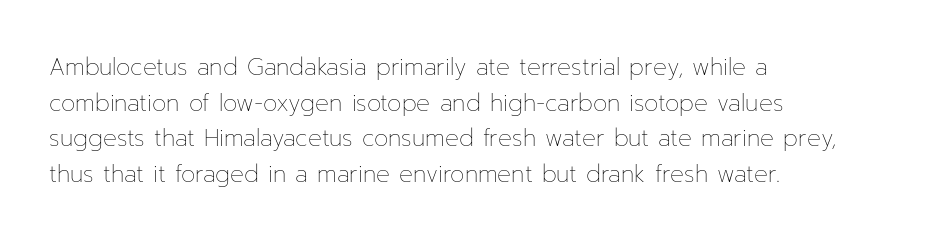
Q: Is the text bold? A: No.
Q: Is the text italic (slanted)? A: No, it is upright.
Q: Is the text underlined? A: No.
Q: How is the paragraph aligned? A: Left-aligned.
Q: Is the spacing between letters normal or unusually wide? A: Normal.
Q: Is the spacing between lines tight, normal or loose? A: Normal.
